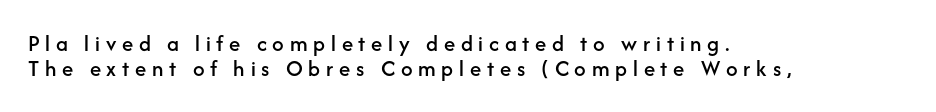
The image shows 23 px text type, upright; set left-aligned, tight line spacing (1.07x), unusually wide letter spacing (+0.25 em), not underlined.
